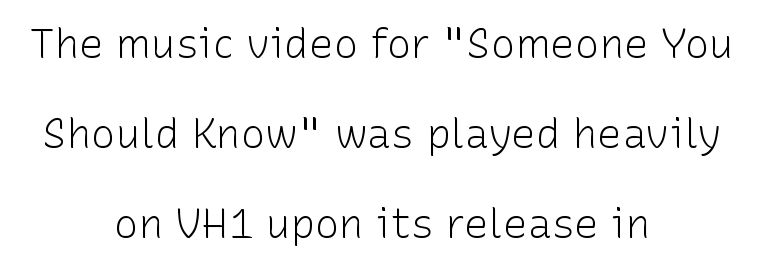
Note the varied advance widths — an 'i' is clearly narrower than an 'm'. Letters rest on an invisible, unmarked baseline. The space between consecutive lines is lavish. This sample is center-justified, so both line endings float freely. Check where the strokes stop: nothing finishes them off — pure sans.
